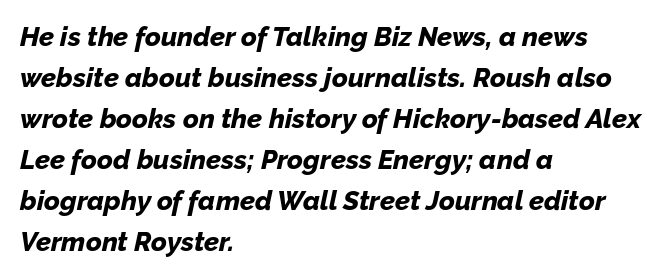
Q: Is the text bold? A: Yes.
Q: Is the text italic (slanted)? A: Yes, it leans right by about 12 degrees.
Q: Is the text underlined? A: No.
Q: How is the paragraph aligned? A: Left-aligned.
Q: Is the spacing between letters normal or unusually wide? A: Normal.
Q: Is the spacing between lines tight, normal or loose? A: Normal.
